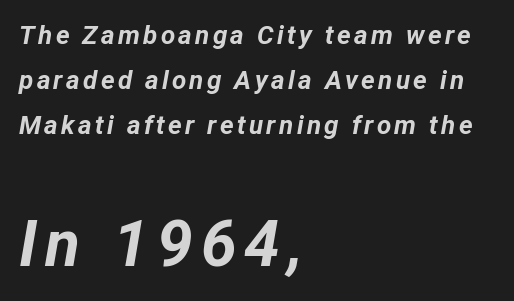
Q: Is the text bold? A: Yes.
Q: Is the text italic (slanted)? A: Yes, it leans right by about 12 degrees.
Q: Is the text underlined? A: No.
Q: How is the paragraph aligned? A: Left-aligned.
Q: Which block of text is set in a larger size, the first (top) or the second (bottom)? A: The second (bottom) one.
Q: Width (condensed, normal, or wide)? A: Normal.
Q: Stroke contrast? A: Low.
Q: x-height? A: Medium.
Q: Monospaced? A: No.
